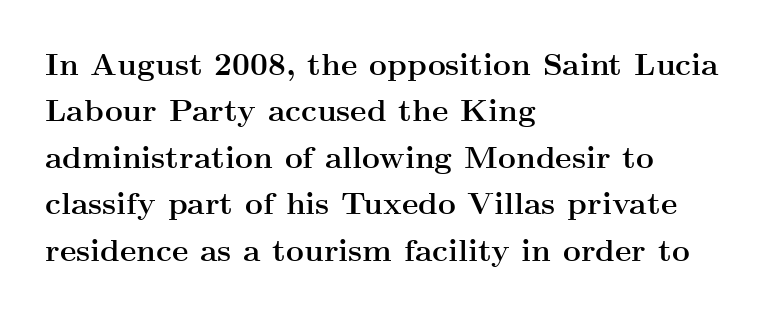
{"serif": "yes", "italic": "no", "bold": "yes", "weight": "semibold", "width": "wide", "stroke_contrast": "medium", "x_height": "small", "monospaced": "no", "underline": "no", "align": "left", "line_spacing": "normal", "line_spacing_ratio": 1.5, "letter_spacing": "normal", "letter_spacing_em": 0.0, "glyph_px": 31}
